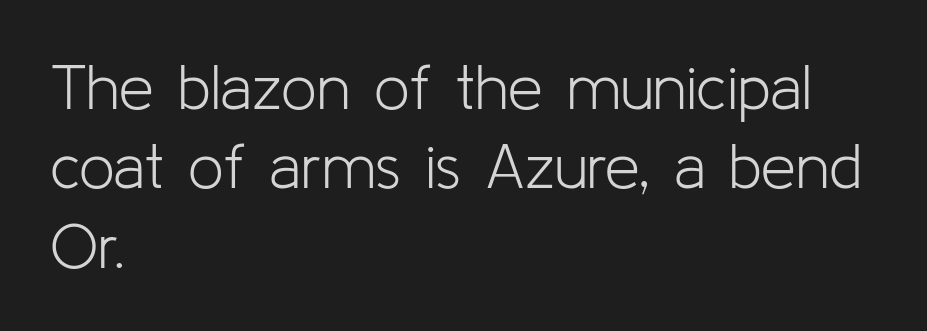
{"serif": "no", "italic": "no", "bold": "no", "weight": "light", "width": "normal", "stroke_contrast": "low", "x_height": "medium", "monospaced": "no", "underline": "no", "align": "left", "line_spacing": "normal", "line_spacing_ratio": 1.26, "letter_spacing": "normal", "letter_spacing_em": 0.0, "glyph_px": 63}
